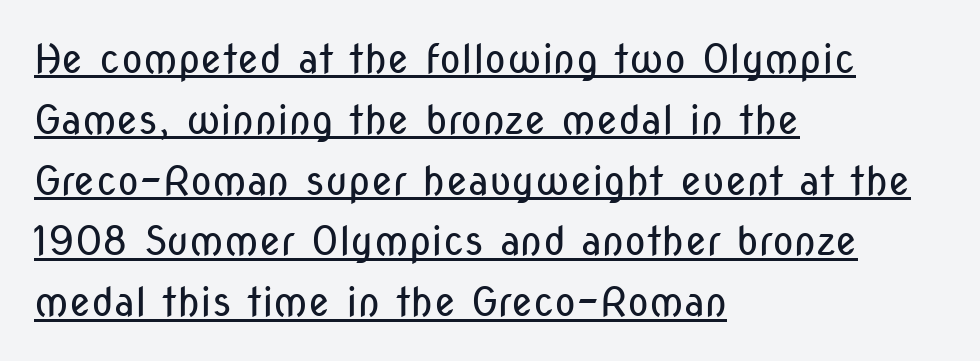
{"serif": "no", "italic": "no", "bold": "no", "weight": "regular", "width": "condensed", "stroke_contrast": "low", "x_height": "medium", "monospaced": "no", "underline": "yes", "align": "left", "line_spacing": "normal", "line_spacing_ratio": 1.52, "letter_spacing": "normal", "letter_spacing_em": 0.0, "glyph_px": 40}
